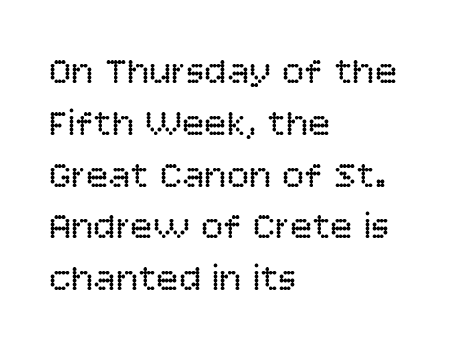
Q: Is the text bold? A: No.
Q: Is the text italic (slanted)? A: No, it is upright.
Q: Is the typeface a serif or a sans-serif typeface? A: Sans-serif.
Q: Is the text underlined? A: No.
Q: How is the paragraph aligned? A: Left-aligned.
Q: Is the spacing between letters normal or unusually wide? A: Normal.
Q: Is the spacing between lines tight, normal or loose? A: Normal.
Q: Width (condensed, normal, or wide)? A: Normal.
Q: Stroke contrast? A: Low.
Q: x-height? A: Large.
Q: Monospaced? A: No.
